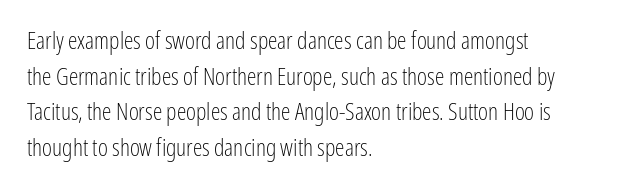
No italicization has been applied; the sample stays upright. Each line starts at the same left margin while the right side varies. Weight: regular or lighter. Compared with typical paragraphs, the rows here are spaced about the same. No extra tracking has been applied to these lines. Any mark beneath the type? The region is blank.
